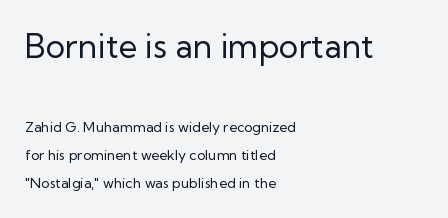
{"serif": "no", "italic": "no", "bold": "no", "weight": "regular", "width": "normal", "stroke_contrast": "low", "x_height": "medium", "monospaced": "no", "underline": "no", "align": "left", "line_spacing": "loose", "line_spacing_ratio": 2.01, "letter_spacing": "normal", "letter_spacing_em": 0.0, "larger_block": "first", "size_ratio": 2.36, "glyph_px": 33}
